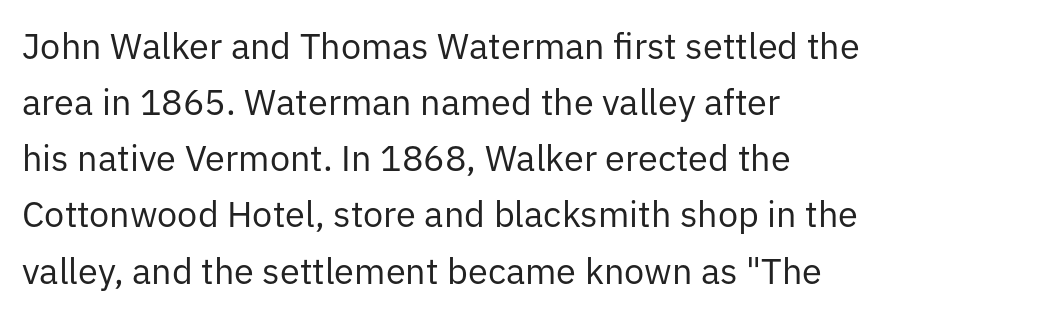
The image shows 36 px regular-weight sans-serif type, upright; set left-aligned, normal line spacing (1.56x), normal letter spacing, not underlined; low stroke contrast and a medium x-height.
